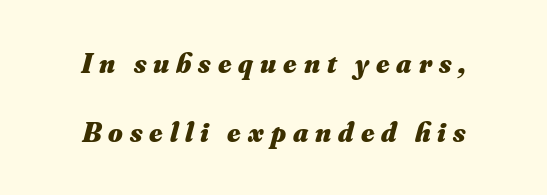
{"italic": "yes", "lean": "right", "slant_degrees": 16, "bold": "yes", "weight": "heavy", "width": "normal", "stroke_contrast": "medium", "x_height": "small", "monospaced": "no", "underline": "no", "align": "center", "line_spacing": "loose", "line_spacing_ratio": 2.45, "letter_spacing": "wide", "letter_spacing_em": 0.25, "glyph_px": 28}
